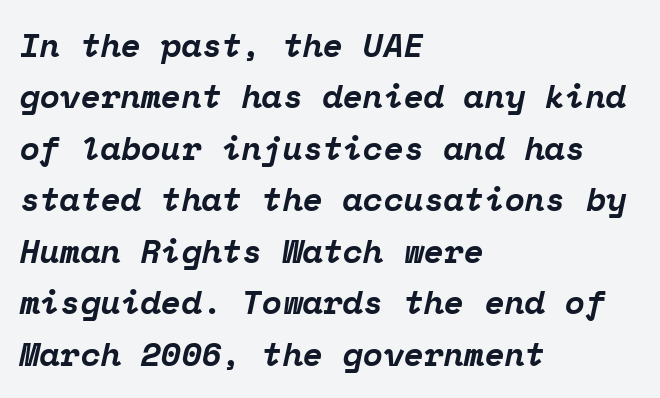
The image shows 33 px bold serif type, italic (leaning right), monospaced; set left-aligned, normal line spacing (1.56x), normal letter spacing, not underlined; low stroke contrast and a medium x-height.
